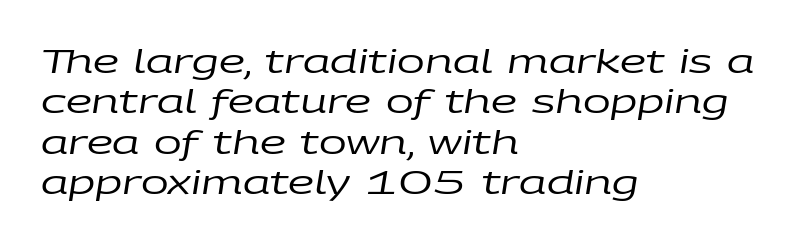
The image shows 33 px regular-weight, wide type, italic (leaning right); set left-aligned, line spacing 1.22x, normal letter spacing, not underlined; low stroke contrast and a large x-height.
